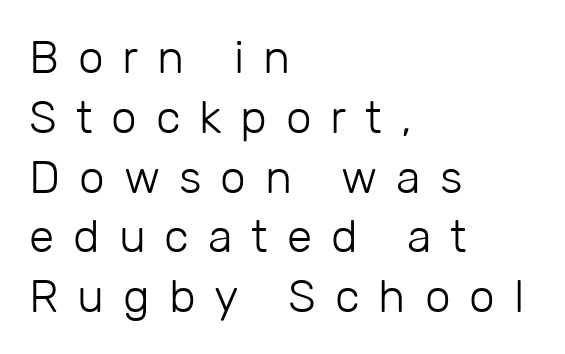
{"serif": "no", "italic": "no", "bold": "no", "weight": "light", "width": "normal", "stroke_contrast": "low", "x_height": "medium", "monospaced": "no", "underline": "no", "align": "left", "line_spacing": "normal", "line_spacing_ratio": 1.3, "letter_spacing": "wide", "letter_spacing_em": 0.41, "glyph_px": 46}
